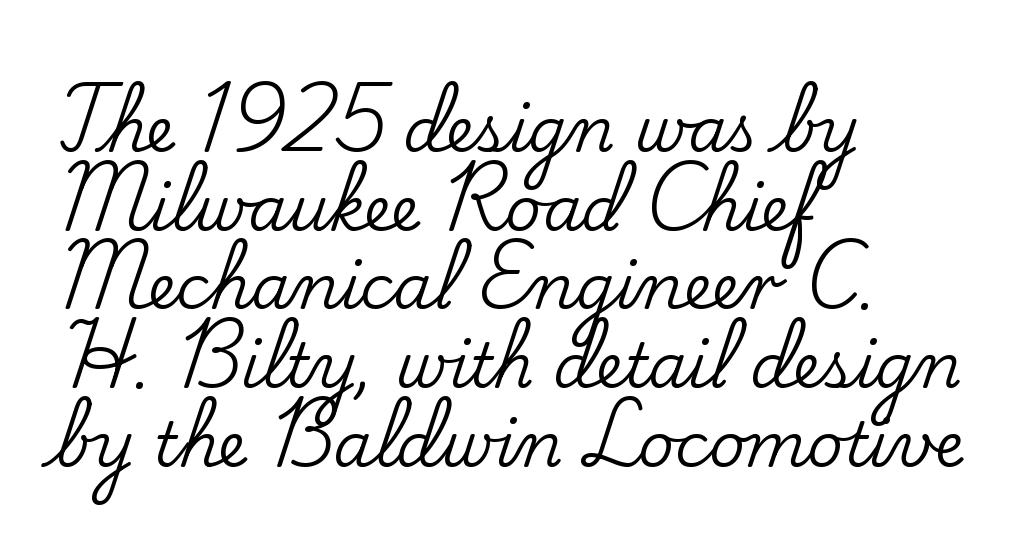
{"serif": "yes", "width": "normal", "stroke_contrast": "low", "x_height": "small", "monospaced": "no", "underline": "no", "align": "left", "line_spacing": "normal", "line_spacing_ratio": 1.27, "letter_spacing": "normal", "letter_spacing_em": 0.0, "glyph_px": 62}
